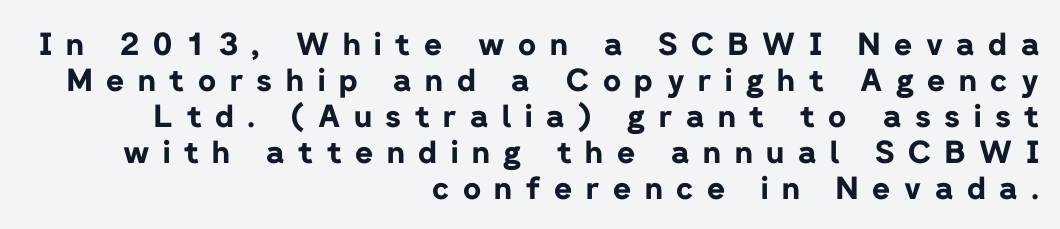
Style check: upright. Horizontally, the lines are justified to the trailing edge only. The strokes are fattened all the way to bold. The string is rendered with underlining switched off. In terms of letterspacing, this is a distinctly airy, spread setting. The rendering uses natural spacing where letterforms have individual widths.
